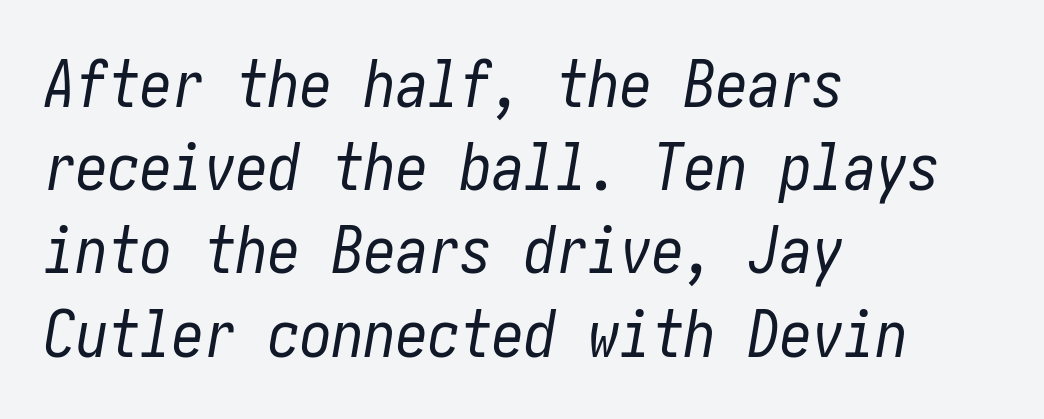
{"italic": "yes", "lean": "right", "slant_degrees": 10, "bold": "no", "weight": "regular", "width": "condensed", "stroke_contrast": "low", "x_height": "medium", "underline": "no", "align": "left", "line_spacing": "normal", "line_spacing_ratio": 1.3, "letter_spacing": "normal", "letter_spacing_em": 0.0, "glyph_px": 64}
